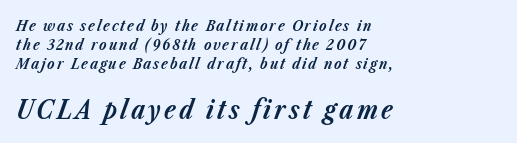
Q: Is the text bold? A: Yes.
Q: Is the text italic (slanted)? A: Yes, it leans right by about 23 degrees.
Q: Is the text underlined? A: No.
Q: How is the paragraph aligned? A: Left-aligned.
Q: Is the spacing between lines tight, normal or loose? A: Normal.
Q: Which block of text is set in a larger size, the first (top) or the second (bottom)? A: The second (bottom) one.
